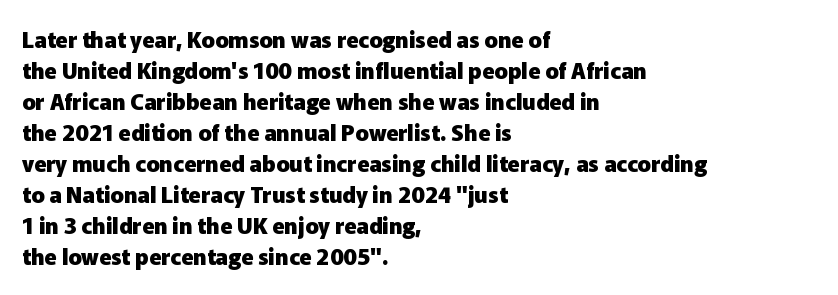
Q: Is the text bold? A: Yes.
Q: Is the text italic (slanted)? A: No, it is upright.
Q: Is the text underlined? A: No.
Q: How is the paragraph aligned? A: Left-aligned.
Q: Is the spacing between letters normal or unusually wide? A: Normal.
Q: Is the spacing between lines tight, normal or loose? A: Normal.
